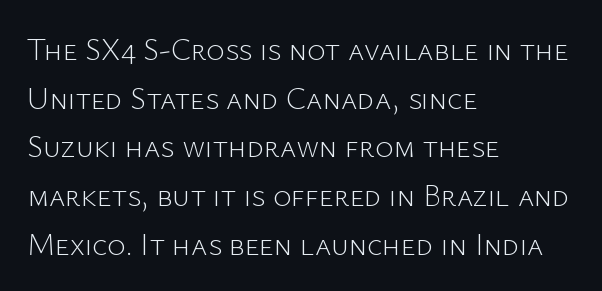
The image shows 31 px light sans-serif type, upright; set left-aligned, normal line spacing (1.57x), normal letter spacing, not underlined; low stroke contrast and a medium x-height.
